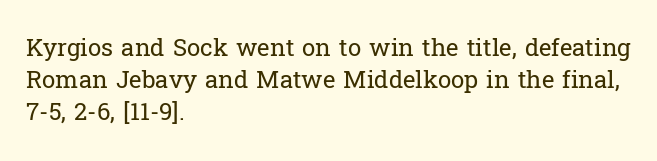
The image shows 24 px text type, upright; set left-aligned, normal line spacing (1.33x), normal letter spacing, not underlined.
